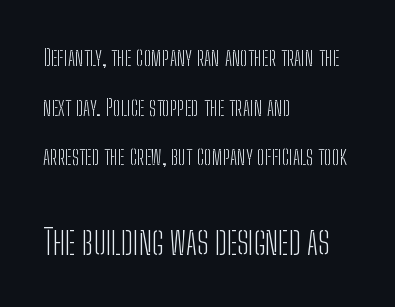
{"serif": "no", "italic": "no", "bold": "no", "weight": "light", "width": "condensed", "stroke_contrast": "low", "x_height": "medium", "monospaced": "no", "underline": "no", "align": "left", "line_spacing": "loose", "line_spacing_ratio": 2.16, "letter_spacing": "normal", "letter_spacing_em": 0.0, "larger_block": "second", "size_ratio": 1.52, "glyph_px": 35}
